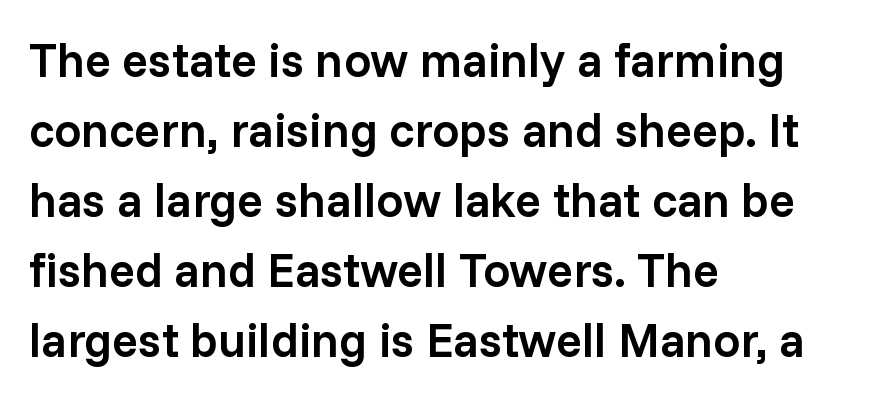
Q: Is the text bold? A: Semi-bold.
Q: Is the text italic (slanted)? A: No, it is upright.
Q: Is the typeface a serif or a sans-serif typeface? A: Sans-serif.
Q: Is the text underlined? A: No.
Q: How is the paragraph aligned? A: Left-aligned.
Q: Is the spacing between letters normal or unusually wide? A: Normal.
Q: Is the spacing between lines tight, normal or loose? A: Normal.
Q: Width (condensed, normal, or wide)? A: Normal.
Q: Stroke contrast? A: Low.
Q: x-height? A: Medium.
Q: Monospaced? A: No.
